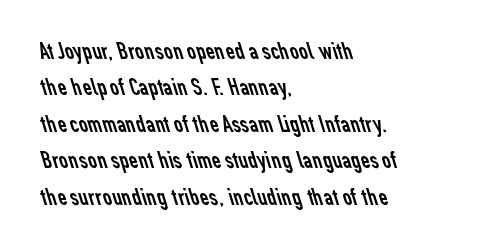
The paragraph has a hard left edge and a soft right edge. In terms of leading, this rendering sits right in the middle. Nobody drew a line under any word here. This rendering leaves character spacing at its baseline value. The typesetting does not lean heavy: it is not bold.
